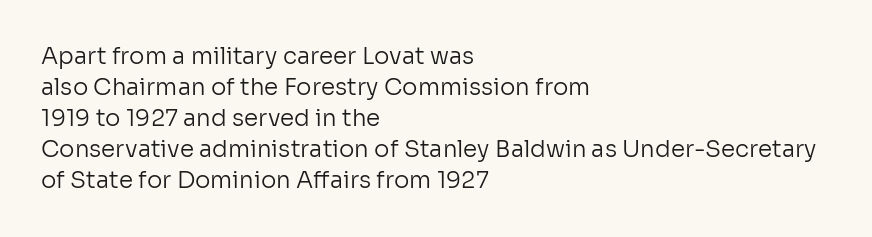
The image shows 23 px text type, upright; set left-aligned, normal line spacing (1.35x), normal letter spacing, not underlined.
